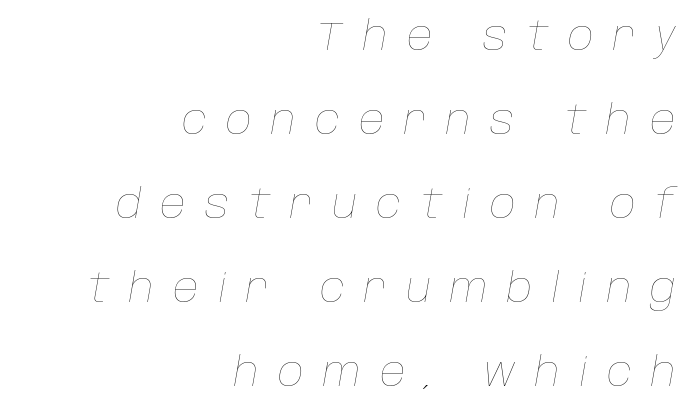
Q: Is the text bold? A: No.
Q: Is the text italic (slanted)? A: Yes, it leans right by about 10 degrees.
Q: Is the text underlined? A: No.
Q: How is the paragraph aligned? A: Right-aligned.
Q: Is the spacing between letters normal or unusually wide? A: Unusually wide.
Q: Is the spacing between lines tight, normal or loose? A: Loose.
Q: Width (condensed, normal, or wide)? A: Normal.
Q: Stroke contrast? A: Low.
Q: x-height? A: Large.
Q: Monospaced? A: No.
